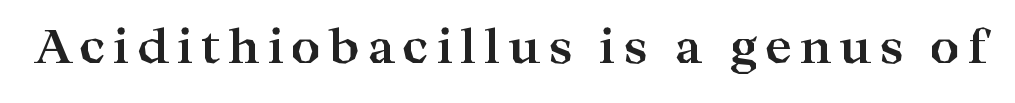
Stroke thickness is high; the sample reads as a true bold. If you drew a line through each stem, it would be perfectly vertical. Typographically, this falls in the serif category. Plain, unruled lines of type. You could not count columns in this text — the font is proportionally spaced.
